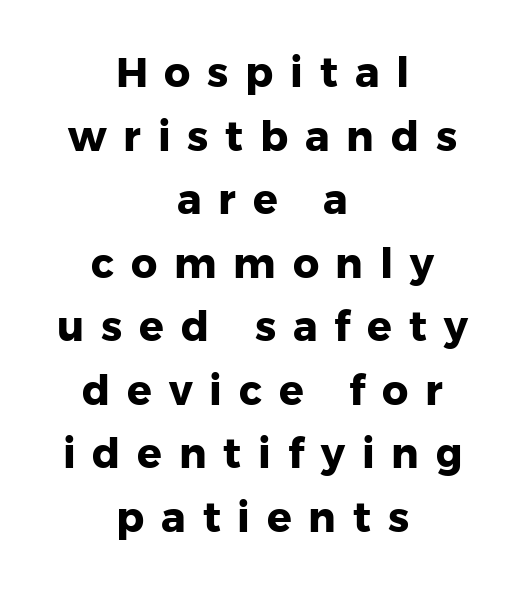
The image shows 41 px heavy sans-serif type, upright; set centered, normal line spacing (1.55x), unusually wide letter spacing (+0.41 em), not underlined; low stroke contrast and a medium x-height.
